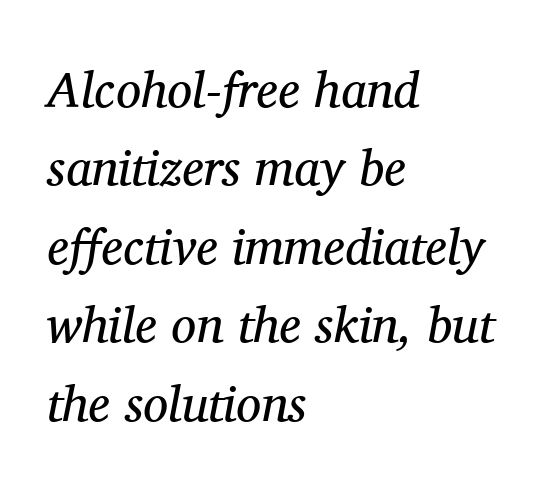
Normally led — the rows are evenly, conventionally spaced. These lines keep a tight, regular rhythm from letter to letter. The compositor pushed each line to the left boundary. Is the type heavy? It reads as light-to-regular instead. A typesetter would call this proportional, since set widths differ per character. The zone under the glyphs is completely vacant.
